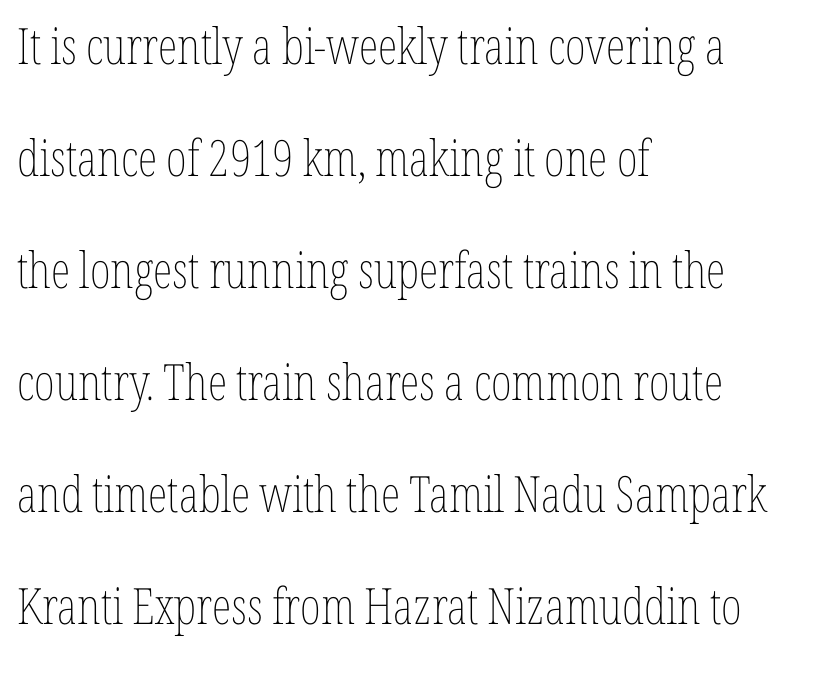
{"italic": "no", "bold": "no", "weight": "thin", "width": "condensed", "stroke_contrast": "low", "x_height": "medium", "monospaced": "no", "underline": "no", "align": "left", "line_spacing": "loose", "line_spacing_ratio": 2.24, "letter_spacing": "normal", "letter_spacing_em": 0.0, "glyph_px": 50}
